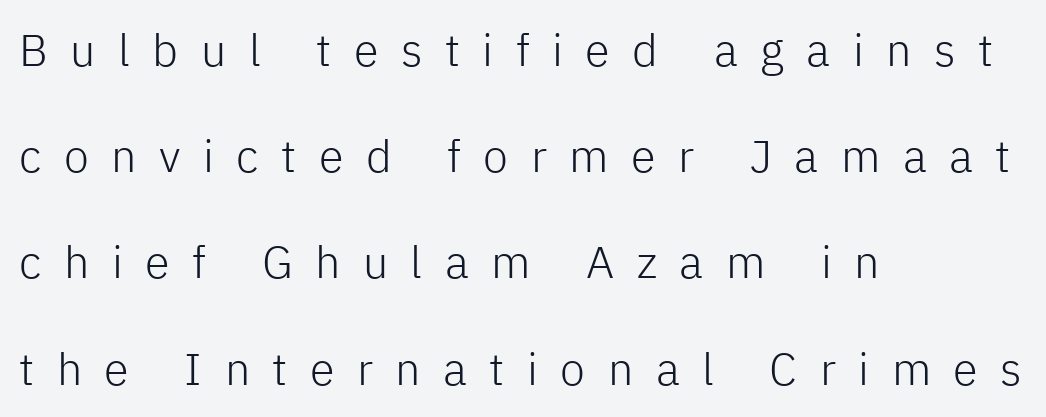
{"serif": "no", "italic": "no", "bold": "no", "weight": "light", "width": "normal", "stroke_contrast": "low", "x_height": "medium", "monospaced": "no", "underline": "no", "align": "left", "line_spacing": "loose", "line_spacing_ratio": 2.36, "letter_spacing": "wide", "letter_spacing_em": 0.5, "glyph_px": 45}
